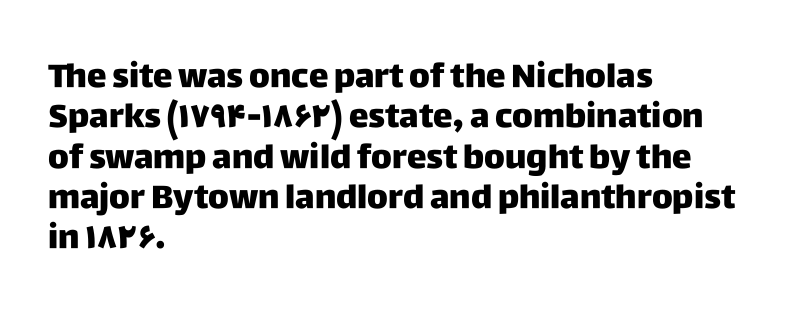
The image shows 33 px sans-serif type, upright; set left-aligned, line spacing 1.22x, normal letter spacing, not underlined; low stroke contrast and a large x-height.
